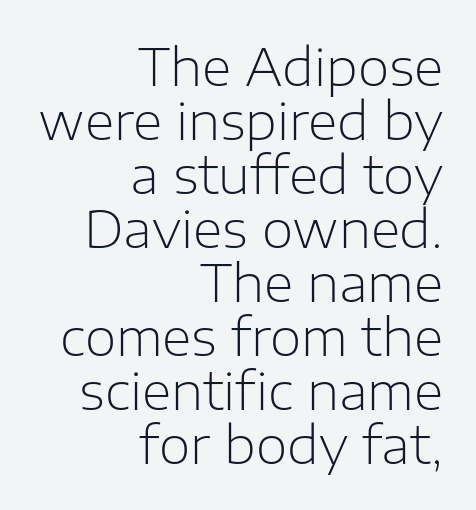
{"serif": "no", "italic": "no", "bold": "no", "weight": "light", "width": "normal", "stroke_contrast": "low", "x_height": "medium", "monospaced": "no", "underline": "no", "align": "right", "line_spacing": "tight", "line_spacing_ratio": 1.06, "letter_spacing": "normal", "letter_spacing_em": 0.0, "glyph_px": 51}
